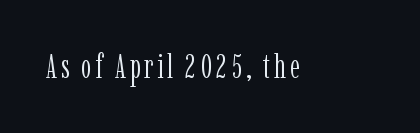
{"serif": "yes", "italic": "no", "bold": "no", "weight": "light", "width": "condensed", "stroke_contrast": "low", "x_height": "medium", "monospaced": "no", "underline": "no", "glyph_px": 33}
